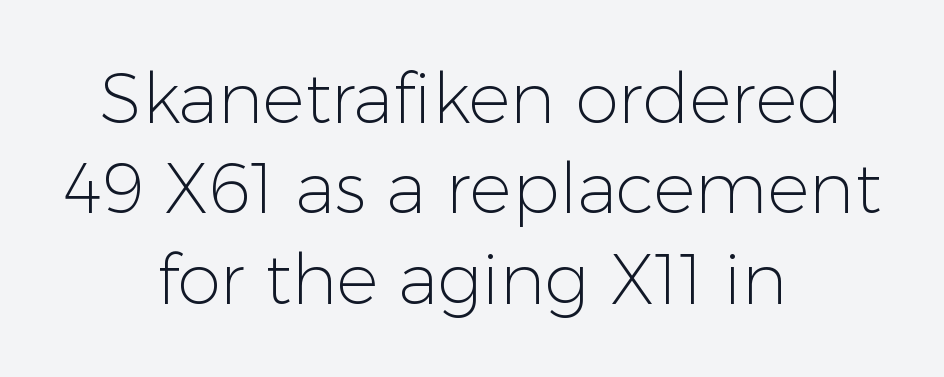
Italic? Not at all — the glyphs are vertical. Which margin do the lines hug? Neither — every line sits in the middle. The letterforms sit at book weight or below. Regarding serifs, this sample does without them. Do the characters align in a grid? No, the font is proportional. Bare-footed words on every line.
